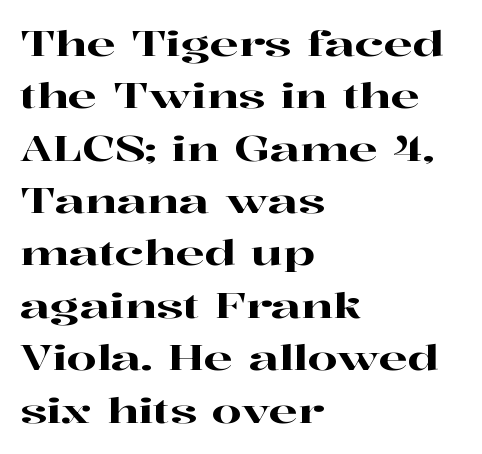
Q: Is the text italic (slanted)? A: No, it is upright.
Q: Is the typeface a serif or a sans-serif typeface? A: Serif.
Q: Is the text underlined? A: No.
Q: How is the paragraph aligned? A: Left-aligned.
Q: Is the spacing between letters normal or unusually wide? A: Normal.
Q: Is the spacing between lines tight, normal or loose? A: Normal.
Q: Width (condensed, normal, or wide)? A: Wide.
Q: Stroke contrast? A: High.
Q: x-height? A: Medium.
Q: Monospaced? A: No.
